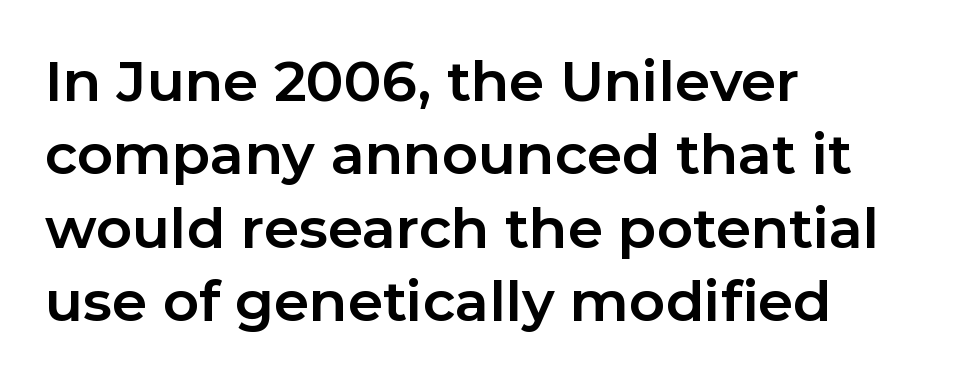
The image shows 56 px bold sans-serif type, upright; set left-aligned, normal line spacing (1.31x), normal letter spacing, not underlined; low stroke contrast and a medium x-height.
